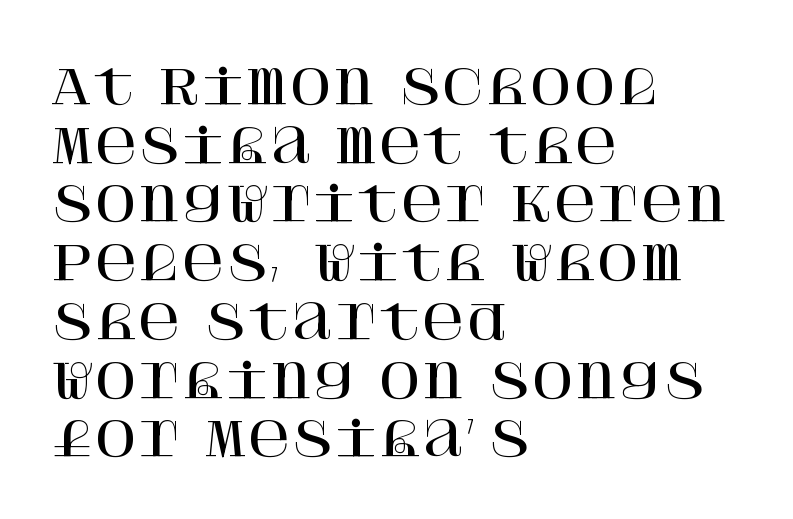
The image shows 47 px serif type, upright; set left-aligned, normal line spacing (1.25x), normal letter spacing, not underlined; high stroke contrast and a large x-height.
